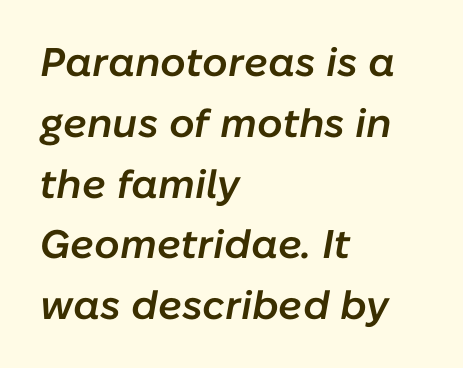
Is this a fixed-width face? No — the glyphs have proportional, varying widths. Left-aligned paragraph, ragged on the right. Caption: standard tracking, unaltered. Rows of type keep a routine distance in the vertical direction.
